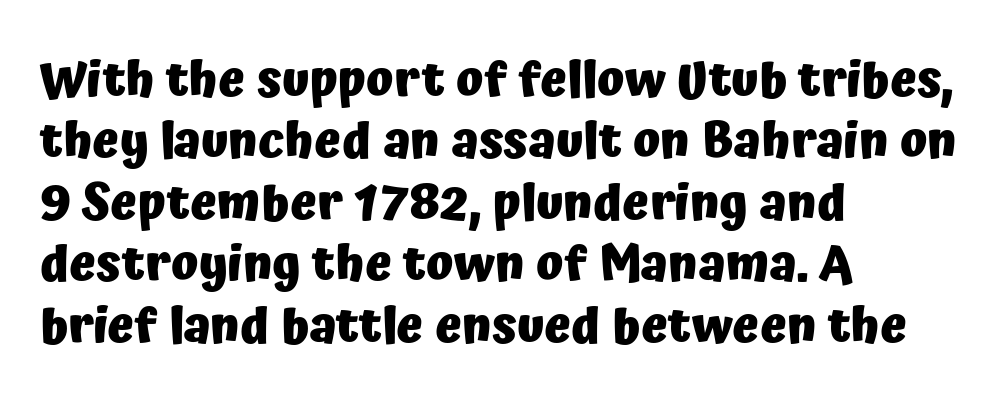
You can tell from the bare stems that sans-serif type was used. The passage is arranged the way most books set body copy — flush left. Proportional: the letters do not fall into vertical columns. A typesetter would mark this as roman, not italic. Here the glyphs are tracked normally, forming tight word shapes. This rendering features lettering with no underline.
